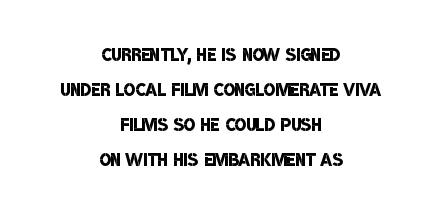
Q: Is the text bold? A: Semi-bold.
Q: Is the text underlined? A: No.
Q: How is the paragraph aligned? A: Centered.
Q: Is the spacing between letters normal or unusually wide? A: Normal.
Q: Is the spacing between lines tight, normal or loose? A: Normal.
